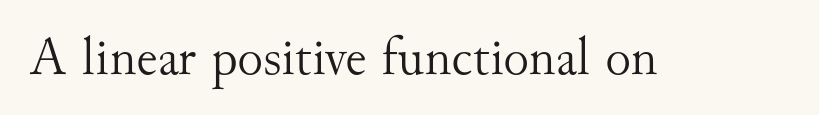
The image shows 54 px light serif type, upright; set normal letter spacing, not underlined; medium stroke contrast and a small x-height.
